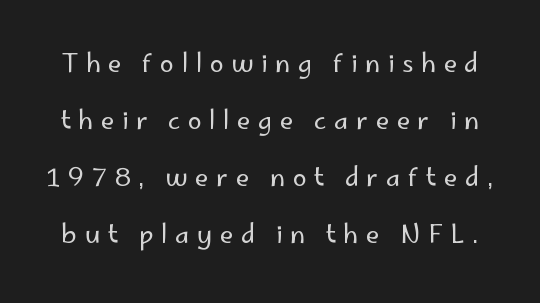
{"italic": "no", "bold": "no", "underline": "no", "line_spacing": "loose", "line_spacing_ratio": 2.28, "letter_spacing": "wide", "letter_spacing_em": 0.3, "glyph_px": 25}
